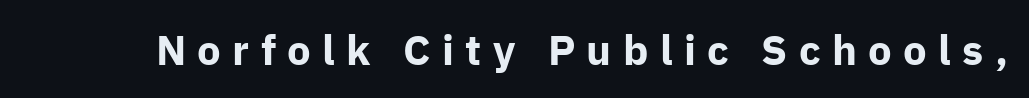
Q: Is the text bold? A: Yes.
Q: Is the text italic (slanted)? A: No, it is upright.
Q: Is the typeface a serif or a sans-serif typeface? A: Sans-serif.
Q: Is the text underlined? A: No.
Q: Is the spacing between letters normal or unusually wide? A: Unusually wide.
Q: Width (condensed, normal, or wide)? A: Normal.
Q: Stroke contrast? A: Low.
Q: x-height? A: Medium.
Q: Monospaced? A: No.
